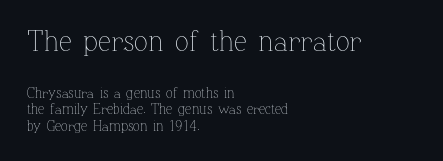
The typography opts for an upright posture over an oblique one. Letters rest on an invisible, unmarked baseline. The upper block of text is set noticeably larger than the block beneath it. Glyph-to-glyph distance matches everyday printed text. Compared with a centered layout, this one pins lines to the left instead.
